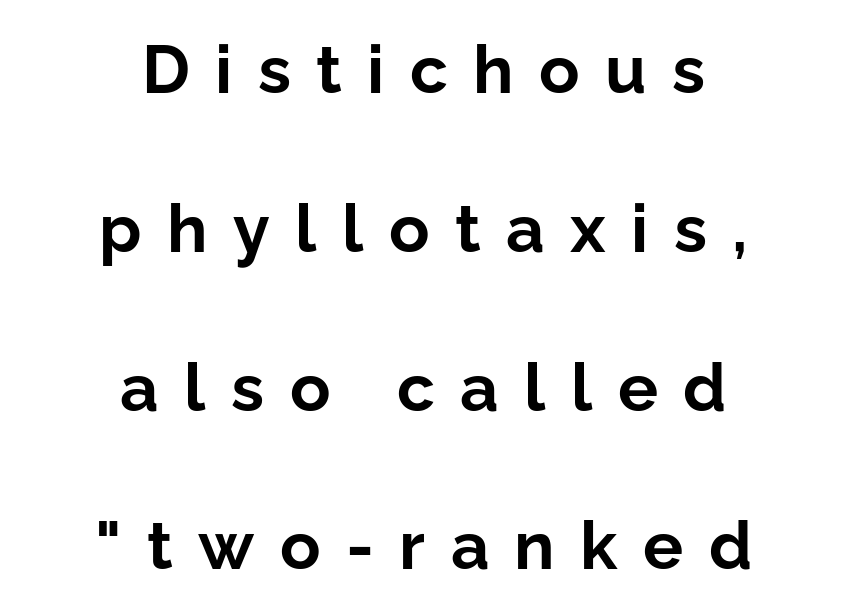
{"serif": "no", "italic": "no", "bold": "yes", "weight": "bold", "width": "normal", "stroke_contrast": "low", "x_height": "medium", "monospaced": "no", "underline": "no", "align": "center", "line_spacing": "loose", "line_spacing_ratio": 2.37, "letter_spacing": "wide", "letter_spacing_em": 0.38, "glyph_px": 67}
